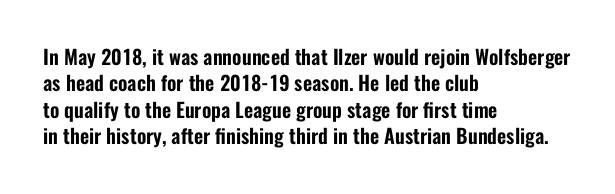
The image shows 20 px text type, upright; set left-aligned, normal line spacing (1.32x), normal letter spacing, not underlined.
